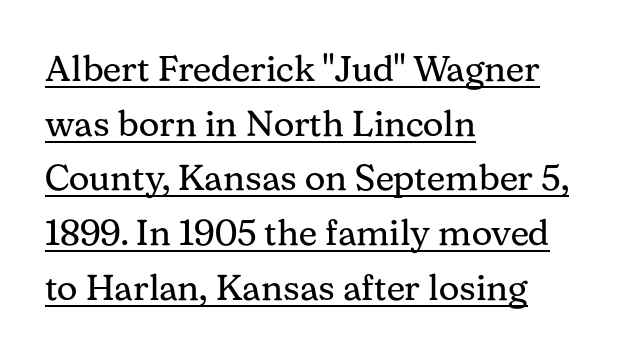
In terms of letterform style, serifs are clearly present. A light-to-regular cut is what we see here. Nope, not italic — everything's standing straight. Compared with undecorated copy, this sample adds a rule below the words. Each letter keeps its own natural width here, so spacing adapts to shape.
